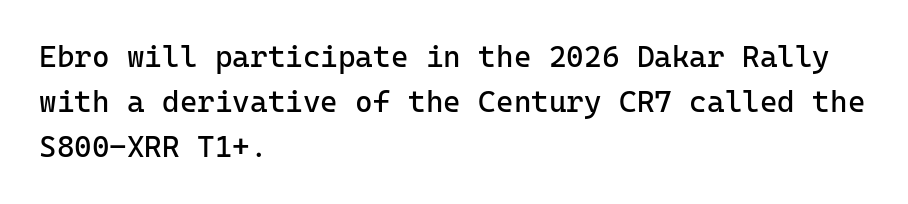
{"serif": "no", "italic": "no", "bold": "no", "weight": "regular", "width": "normal", "stroke_contrast": "low", "x_height": "medium", "monospaced": "yes", "underline": "no", "align": "left", "line_spacing": "normal", "line_spacing_ratio": 1.5, "letter_spacing": "normal", "letter_spacing_em": 0.0, "glyph_px": 30}
